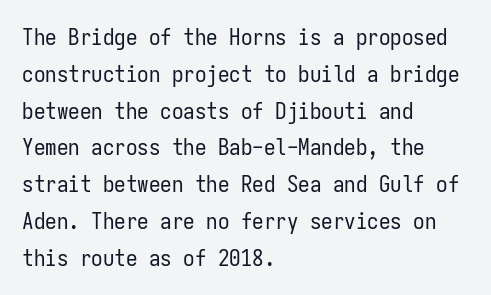
The rendering uses a moderate line-height, typical for paragraphs. The cut favours lightness, reaching ordinary text weight at its darkest. This is roman type, the default non-slanted kind. A student would call this left alignment; a typographer would say flush left, rag right. Honestly, there is no underline to notice here at all. The letterforms sit shoulder to shoulder at normal distance.
